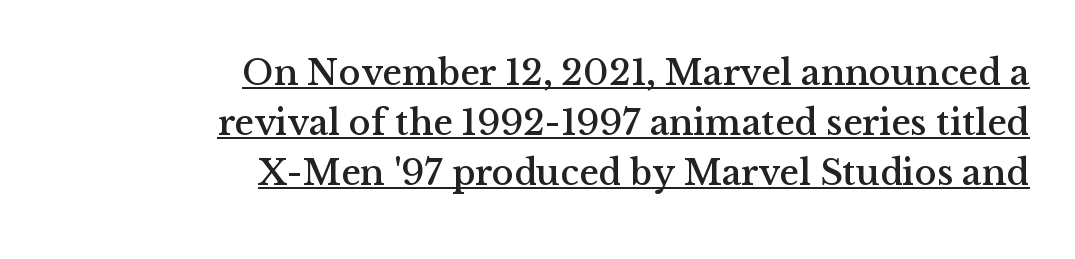
{"serif": "yes", "italic": "no", "width": "normal", "stroke_contrast": "medium", "x_height": "medium", "monospaced": "no", "underline": "yes", "align": "right", "line_spacing": "normal", "line_spacing_ratio": 1.35, "letter_spacing": "normal", "letter_spacing_em": 0.0, "glyph_px": 37}
